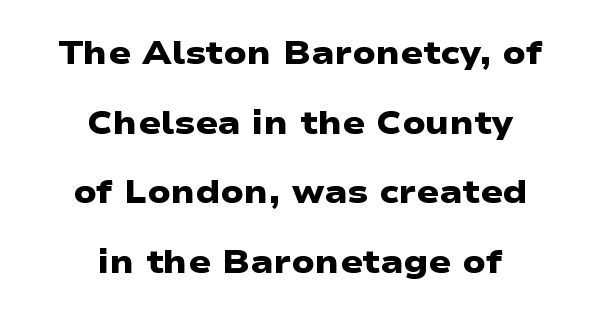
Caption: standard tracking, unaltered. Unlike a traditional serif, this face leaves its strokes unadorned. Each letter keeps its own natural width here, so spacing adapts to shape. The block of text is sparse from top to bottom, with ample space between rows.
